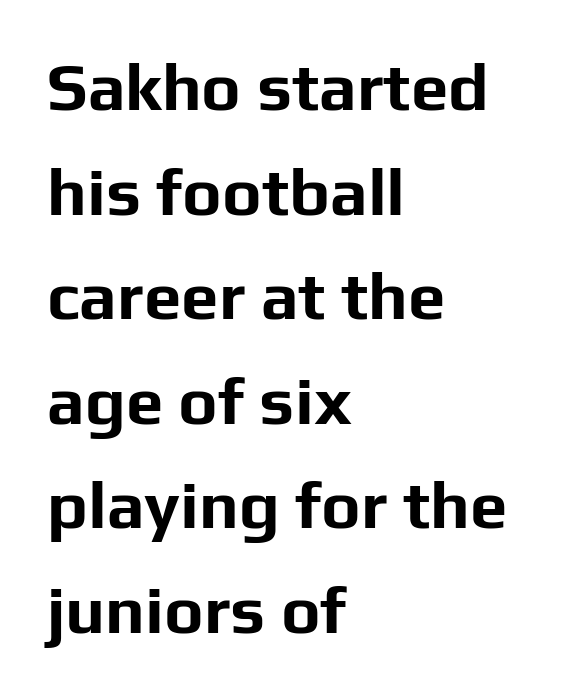
Q: Is the text bold? A: Yes.
Q: Is the text italic (slanted)? A: No, it is upright.
Q: Is the typeface a serif or a sans-serif typeface? A: Sans-serif.
Q: Is the text underlined? A: No.
Q: How is the paragraph aligned? A: Left-aligned.
Q: Is the spacing between letters normal or unusually wide? A: Normal.
Q: Is the spacing between lines tight, normal or loose? A: Normal.
Q: Width (condensed, normal, or wide)? A: Normal.
Q: Stroke contrast? A: Low.
Q: x-height? A: Medium.
Q: Monospaced? A: No.
